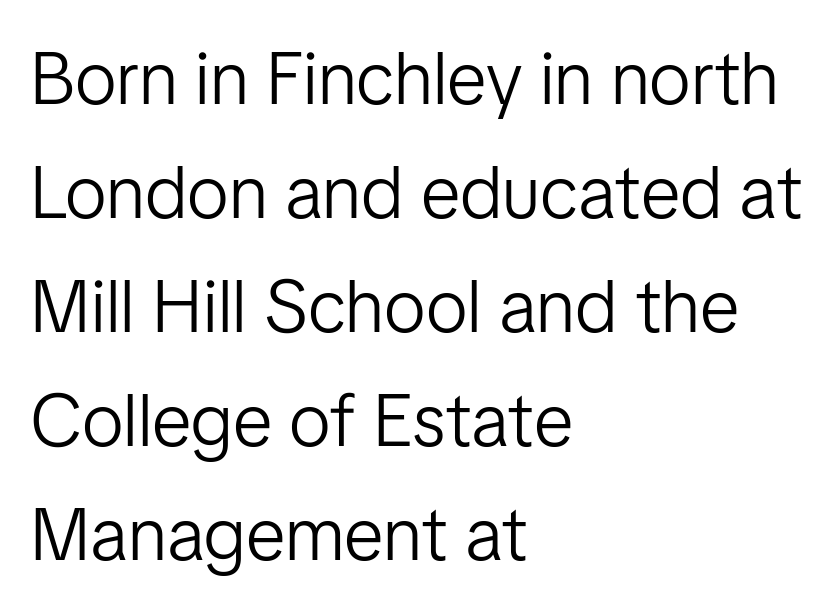
Honestly, there is no underline to notice here at all. A quiet, ordinary-to-light weight characterises the typeface. The face used here is rendered with its standard letterfit. Each letter keeps its own natural width here, so spacing adapts to shape.
